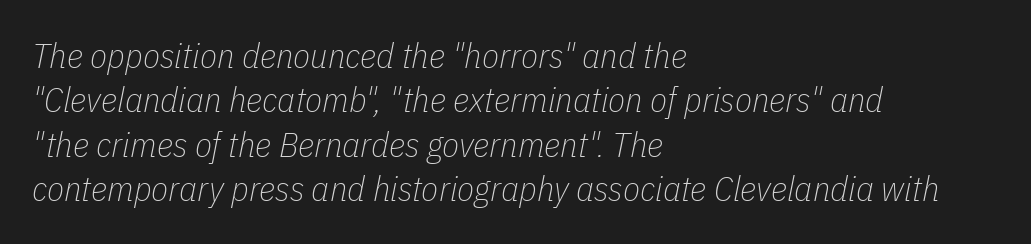
These lines are rendered in a variable-pitch font. Successive baselines arrive at the customary interval. Compared with a typical body face, this is equally light or lighter still. Default kerning and tracking; the words read as compact shapes.
